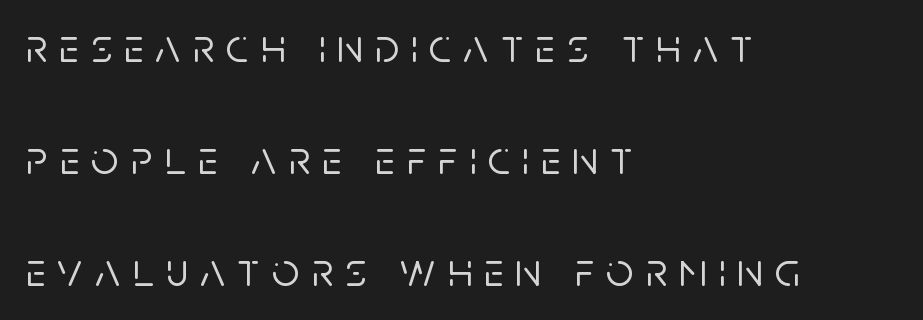
{"serif": "no", "italic": "no", "width": "normal", "stroke_contrast": "low", "x_height": "large", "monospaced": "no", "underline": "no", "align": "left", "line_spacing": "loose", "line_spacing_ratio": 2.33, "letter_spacing": "wide", "letter_spacing_em": 0.25, "glyph_px": 48}
